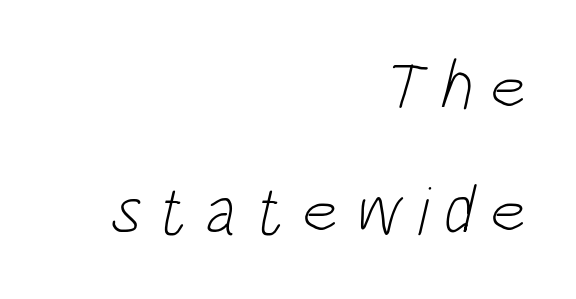
Someone cranked the tracking dial way up on this one. You can tell from the bare stems that sans-serif type was used. Horizontally, the lines are justified to the trailing edge only. Counters stay open thanks to moderate or lighter strokes. Think of a printed novel: that variable character pitch is what you see here. Descenders are the only things crossing below the line.
